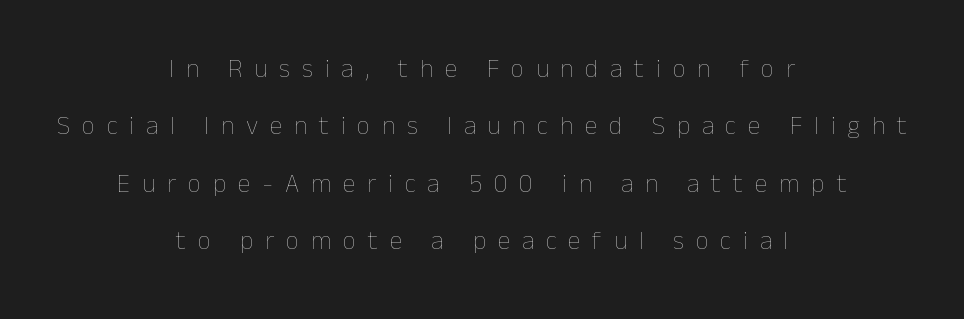
Q: Is the text bold? A: No.
Q: Is the text italic (slanted)? A: No, it is upright.
Q: Is the text underlined? A: No.
Q: How is the paragraph aligned? A: Centered.
Q: Is the spacing between letters normal or unusually wide? A: Unusually wide.
Q: Is the spacing between lines tight, normal or loose? A: Loose.
